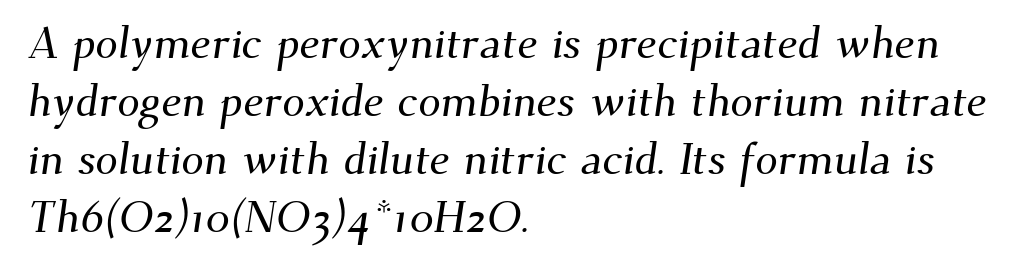
{"serif": "yes", "width": "normal", "stroke_contrast": "medium", "x_height": "small", "monospaced": "no", "underline": "no", "align": "left", "line_spacing": "normal", "line_spacing_ratio": 1.29, "letter_spacing": "normal", "letter_spacing_em": 0.0, "glyph_px": 45}
